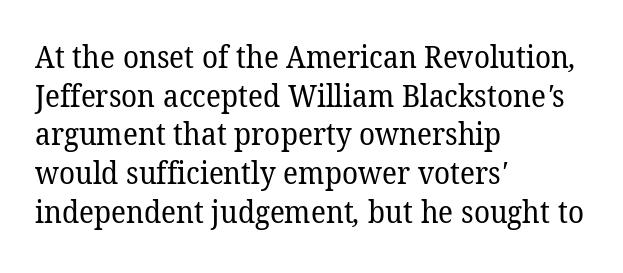
The image shows 30 px regular-weight serif type; set left-aligned, normal line spacing (1.29x), normal letter spacing, not underlined; low stroke contrast and a medium x-height.
